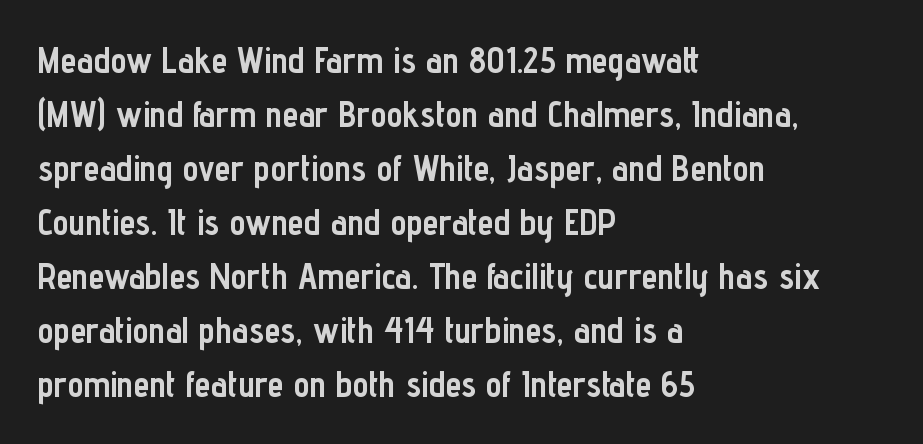
In terms of posture, this sample is upright. Short note: letters normally spaced. This rendering uses left alignment, leaving the right contour irregular. One glance says typical: line gaps are just what's usual.
